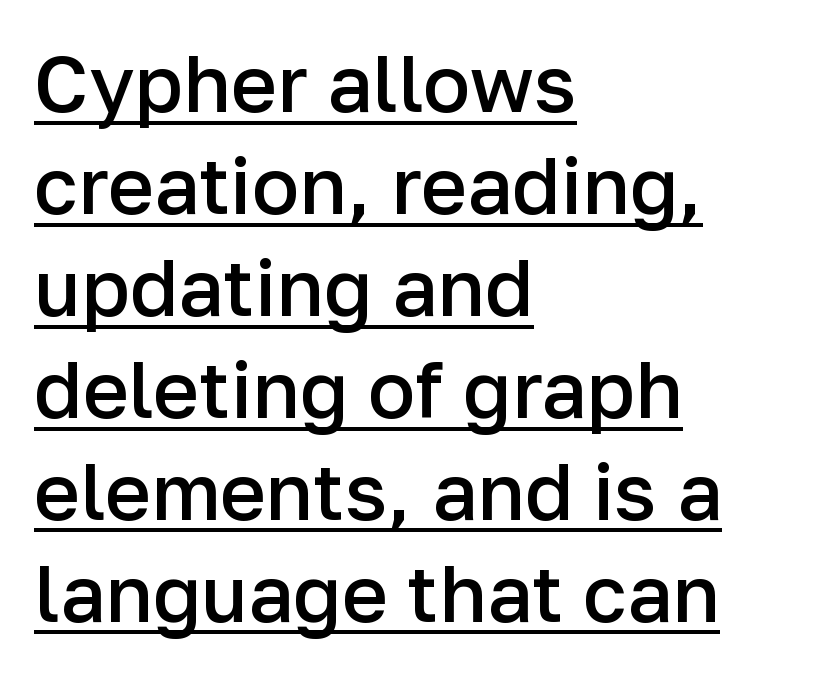
The image shows 79 px semibold sans-serif type, upright; set left-aligned, normal line spacing (1.29x), normal letter spacing, underlined; low stroke contrast and a medium x-height.
